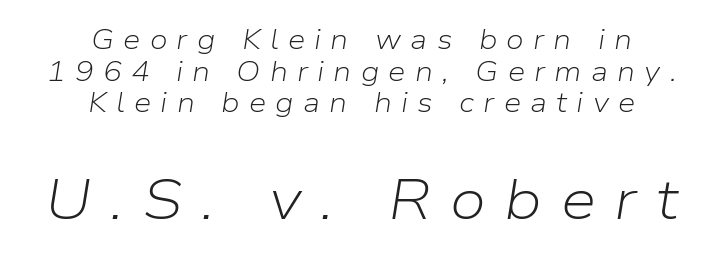
{"italic": "yes", "lean": "right", "slant_degrees": 9, "bold": "no", "weight": "light", "width": "normal", "stroke_contrast": "low", "x_height": "medium", "monospaced": "no", "underline": "no", "align": "center", "line_spacing": "tight", "line_spacing_ratio": 1.13, "letter_spacing": "wide", "letter_spacing_em": 0.33, "larger_block": "second", "size_ratio": 2.04, "glyph_px": 57}
